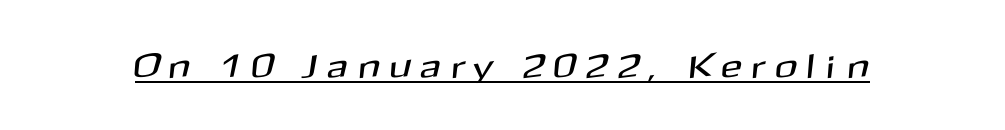
The image shows 34 px sans-serif type; set unusually wide letter spacing (+0.35 em), underlined; medium stroke contrast and a medium x-height.
